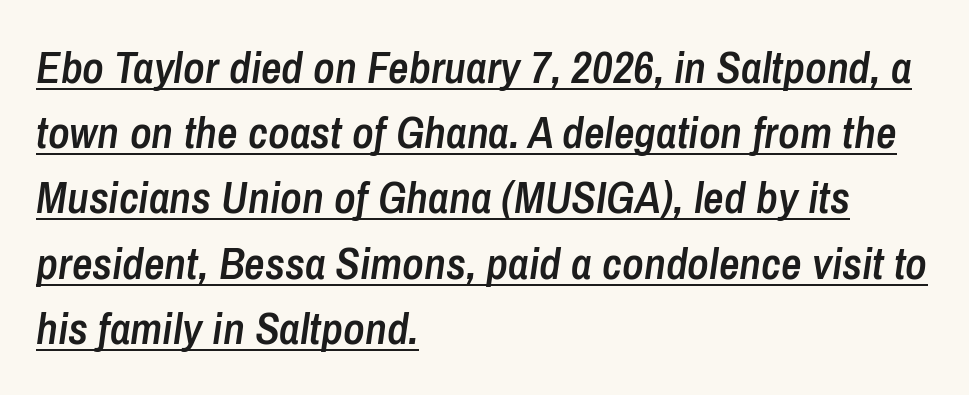
Normally led — the rows are evenly, conventionally spaced. Each line of the rendering has a horizontal stroke beneath the glyphs. A semibold gives these letters moderate extra thickness, short of bold. Spacing verdict: proportional, widths tailored to each character. Designer's note — italics engaged.
